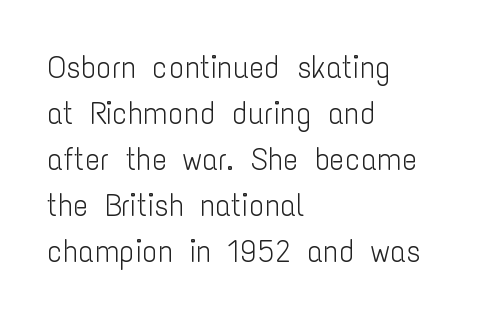
{"serif": "no", "italic": "no", "bold": "no", "weight": "light", "width": "condensed", "stroke_contrast": "low", "x_height": "medium", "monospaced": "no", "underline": "no", "align": "left", "line_spacing": "normal", "line_spacing_ratio": 1.44, "letter_spacing": "normal", "letter_spacing_em": 0.0, "glyph_px": 32}
